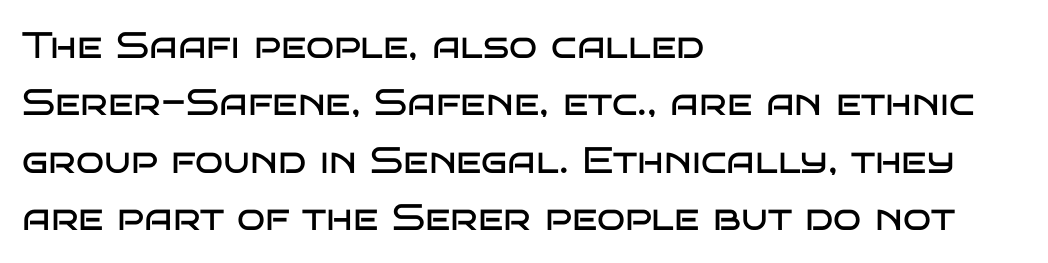
The image shows 37 px regular-weight, wide sans-serif type, upright; set left-aligned, normal line spacing (1.55x), normal letter spacing, not underlined; low stroke contrast and a large x-height.
